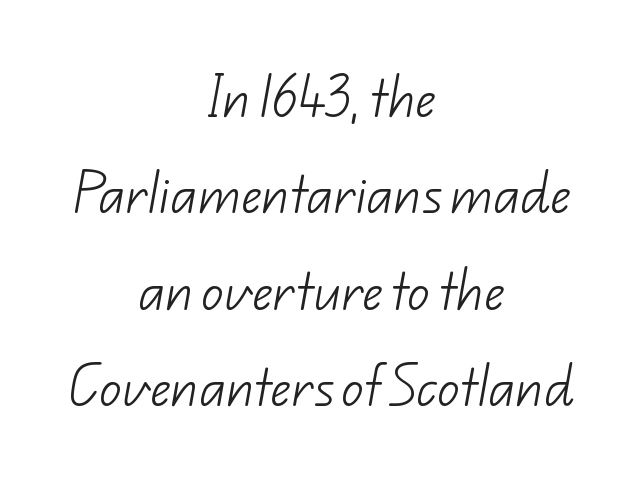
Stems and bowls with no extra thickness — not bold. Spacing between characters is what you'd get straight out of the box. Casual observation: everything's sitting right in the middle. Whoever set this chose breathing room over compactness in the vertical rhythm. The passage shown is typeset with a sans-serif family. The face used here is proportionally spaced, like ordinary book or web type.
